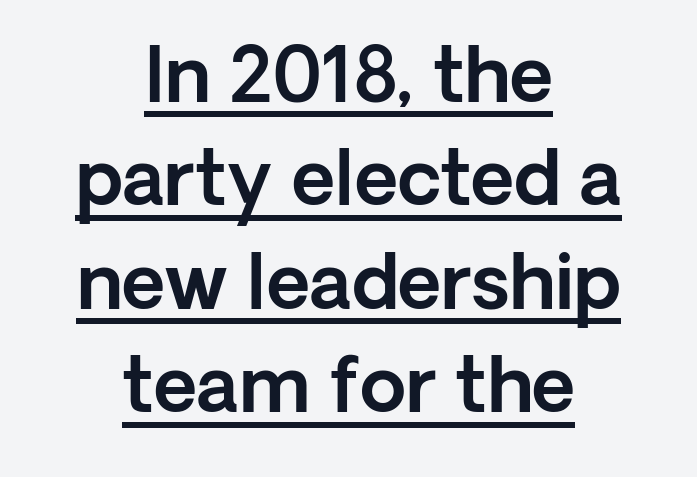
You can tell it's not italic because the verticals are truly vertical. The sample's only ornament is a line tracing under the words. The face used here is proportionally spaced, like ordinary book or web type. If you measured baseline to baseline, you'd find a middling distance. Does extra space separate the letters? No, they use regular spacing.
